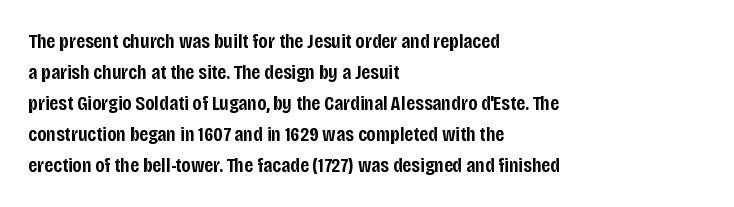
The image shows 21 px text type, upright; set left-aligned, normal line spacing (1.48x), normal letter spacing, not underlined.
